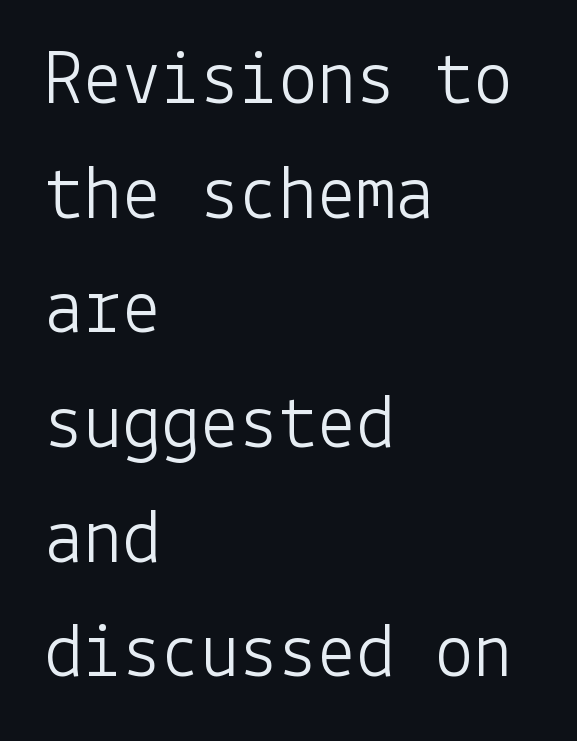
{"serif": "no", "italic": "no", "bold": "no", "weight": "light", "width": "normal", "stroke_contrast": "low", "x_height": "medium", "underline": "no", "align": "left", "line_spacing": "normal", "line_spacing_ratio": 1.47, "letter_spacing": "normal", "letter_spacing_em": 0.0, "glyph_px": 78}
